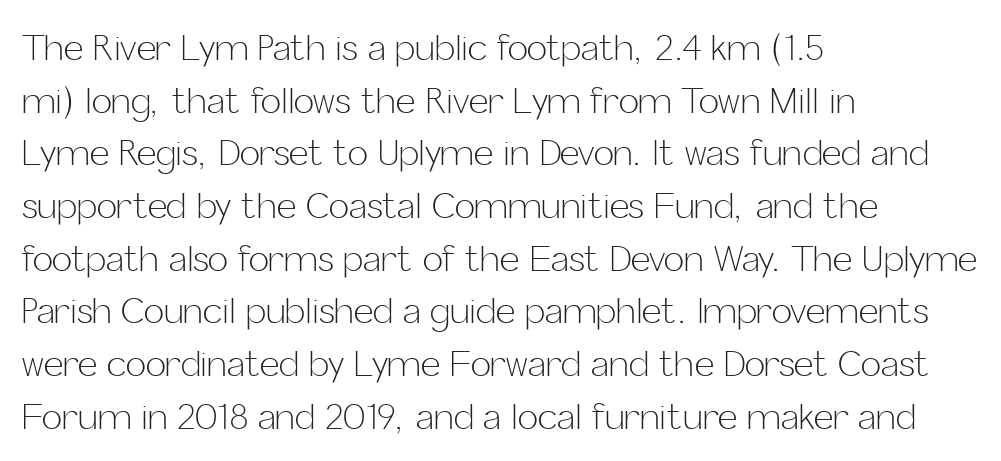
{"serif": "no", "italic": "no", "bold": "no", "weight": "light", "width": "normal", "stroke_contrast": "low", "x_height": "medium", "monospaced": "no", "underline": "no", "align": "left", "line_spacing": "normal", "line_spacing_ratio": 1.55, "letter_spacing": "normal", "letter_spacing_em": 0.0, "glyph_px": 34}
